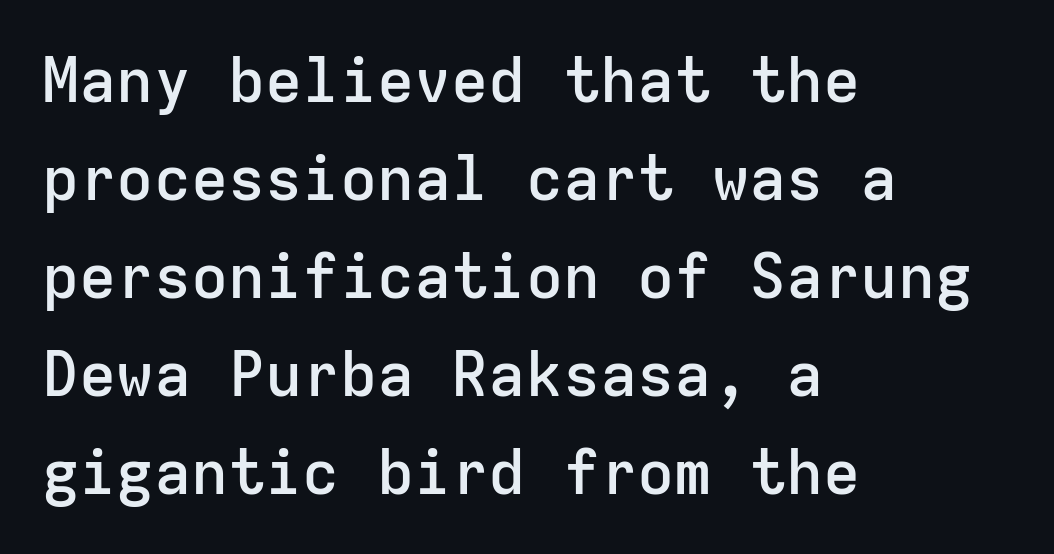
The image shows 62 px semibold sans-serif type, upright, monospaced; set left-aligned, normal line spacing (1.58x), normal letter spacing, not underlined; low stroke contrast and a medium x-height.
